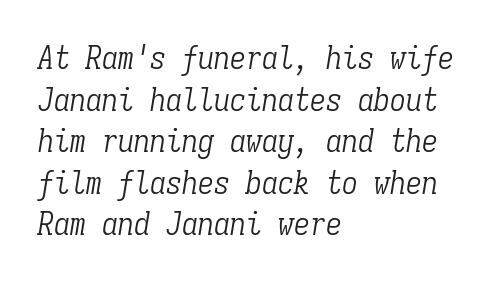
Q: Is the text bold? A: No.
Q: Is the text italic (slanted)? A: Yes, it leans right by about 9 degrees.
Q: Is the typeface a serif or a sans-serif typeface? A: Serif.
Q: Is the text underlined? A: No.
Q: How is the paragraph aligned? A: Left-aligned.
Q: Is the spacing between letters normal or unusually wide? A: Normal.
Q: Is the spacing between lines tight, normal or loose? A: Normal.
Q: Width (condensed, normal, or wide)? A: Condensed.
Q: Stroke contrast? A: Low.
Q: x-height? A: Medium.
Q: Monospaced? A: Yes.
